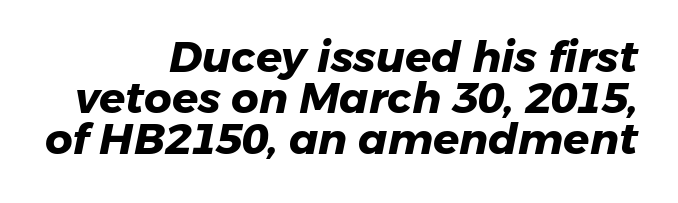
The image shows 43 px heavy sans-serif type; set right-aligned, tight line spacing (0.95x), normal letter spacing, not underlined; low stroke contrast and a medium x-height.
